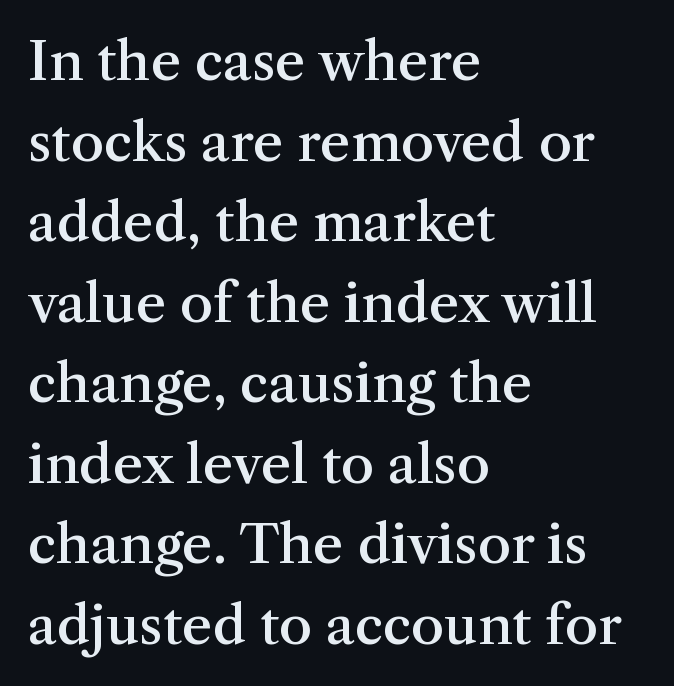
The image shows 53 px semibold serif type, upright; set left-aligned, normal line spacing (1.52x), normal letter spacing, not underlined; medium stroke contrast and a medium x-height.
